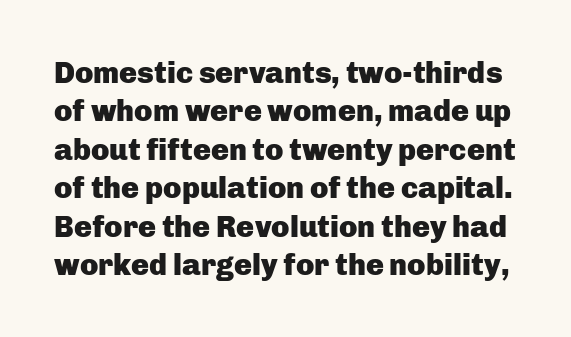
{"serif": "no", "italic": "no", "bold": "yes", "weight": "heavy", "width": "normal", "stroke_contrast": "low", "x_height": "medium", "monospaced": "no", "underline": "no", "line_spacing": "normal", "line_spacing_ratio": 1.28, "letter_spacing": "normal", "letter_spacing_em": 0.0, "glyph_px": 30}
